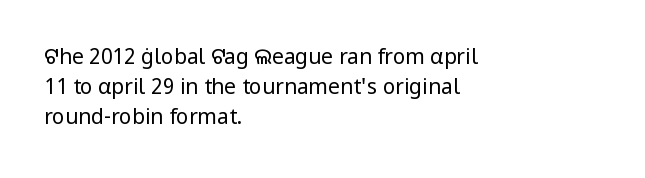
Q: Is the text bold? A: No.
Q: Is the text italic (slanted)? A: No, it is upright.
Q: Is the text underlined? A: No.
Q: How is the paragraph aligned? A: Left-aligned.
Q: Is the spacing between letters normal or unusually wide? A: Normal.
Q: Is the spacing between lines tight, normal or loose? A: Normal.
